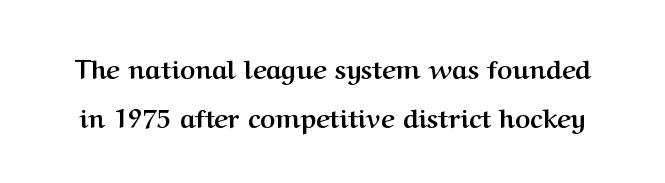
Ordinary non-slanted type is in use. Characters follow at the spacing the type designer built in. The glyphs are unaccompanied by any horizontal stroke below them. The leading is generous, giving the passage an open texture. These lines carry a lot of weight — the face is fully bold.
